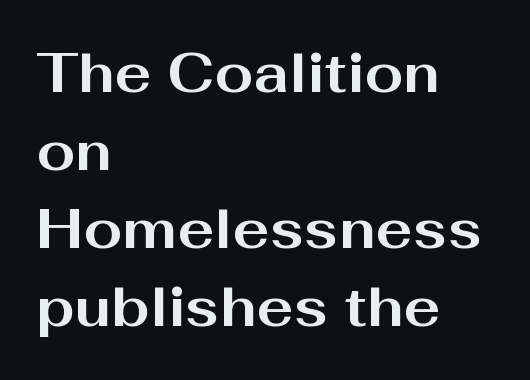
The image shows 55 px bold, wide sans-serif type, upright; set left-aligned, normal line spacing (1.42x), normal letter spacing, not underlined; medium stroke contrast and a medium x-height.
